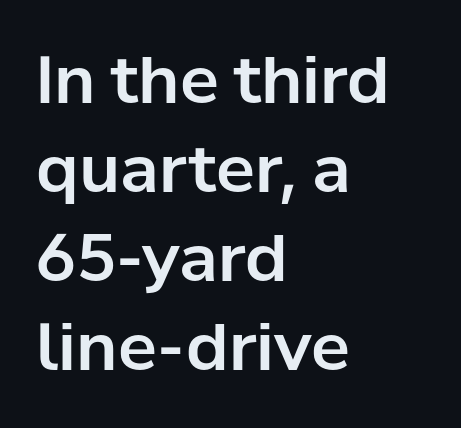
{"serif": "no", "italic": "no", "width": "normal", "stroke_contrast": "low", "x_height": "medium", "monospaced": "no", "underline": "no", "align": "left", "line_spacing": "normal", "line_spacing_ratio": 1.37, "letter_spacing": "normal", "letter_spacing_em": 0.0, "glyph_px": 65}
